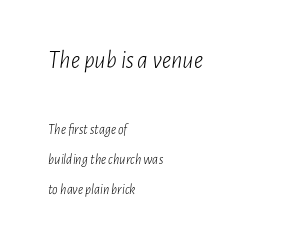
The image shows 25 px text type, italic (leaning right); set left-aligned, loose line spacing (2.15x), normal letter spacing, not underlined; the first (top) block is 1.79x larger.
